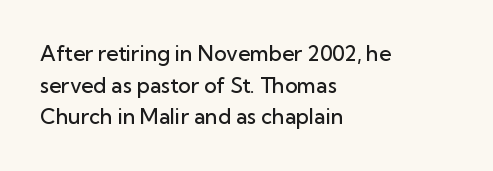
The image shows 21 px text type, upright; set left-aligned, normal line spacing (1.51x), normal letter spacing, not underlined.
